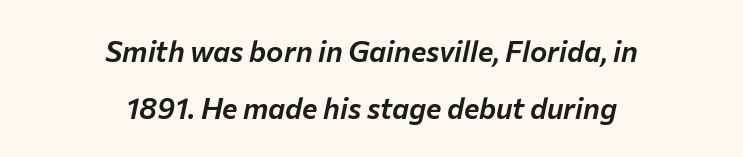
The image shows 29 px text type, italic (leaning right); set centered, loose line spacing (1.95x), normal letter spacing, not underlined; low stroke contrast and a medium x-height.
